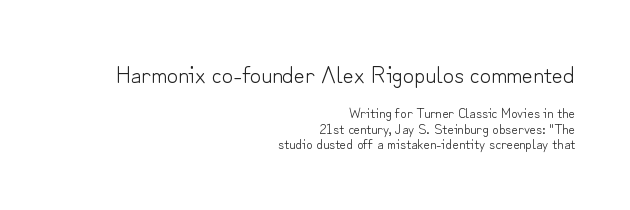
Weight: not bold — regular or lighter. The composition opens big and finishes small. No word sits above an underline. The letterforms sit shoulder to shoulder at normal distance. Rendered with straight, roman letterforms.
